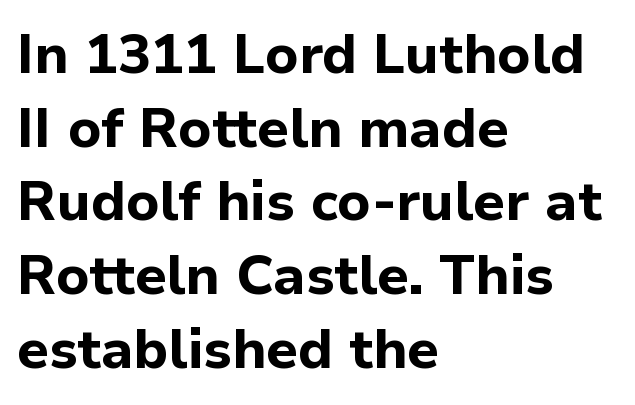
It's the straight-up-and-down kind of type. Look at the bottom of the vertical strokes: they stop flat, with no serifs. Lines of text with bare space underneath. No extra tracking has been applied to these lines.
